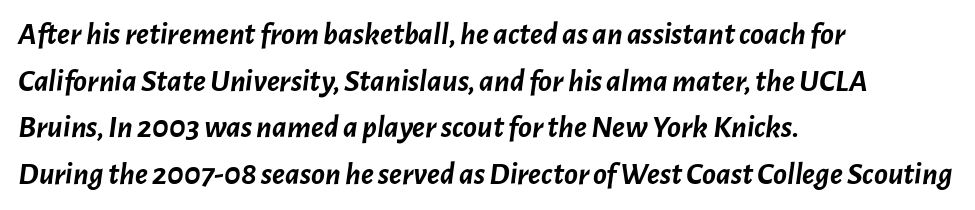
The image shows 32 px semibold type, italic (leaning right); set left-aligned, normal line spacing (1.46x), normal letter spacing, not underlined; low stroke contrast and a medium x-height.
